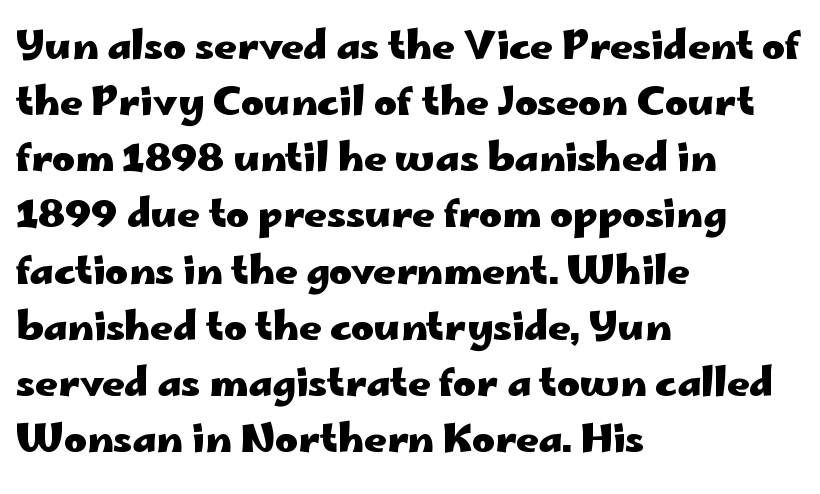
The image shows 39 px heavy, wide sans-serif type, upright; set left-aligned, normal line spacing (1.44x), normal letter spacing, not underlined; low stroke contrast and a small x-height.
